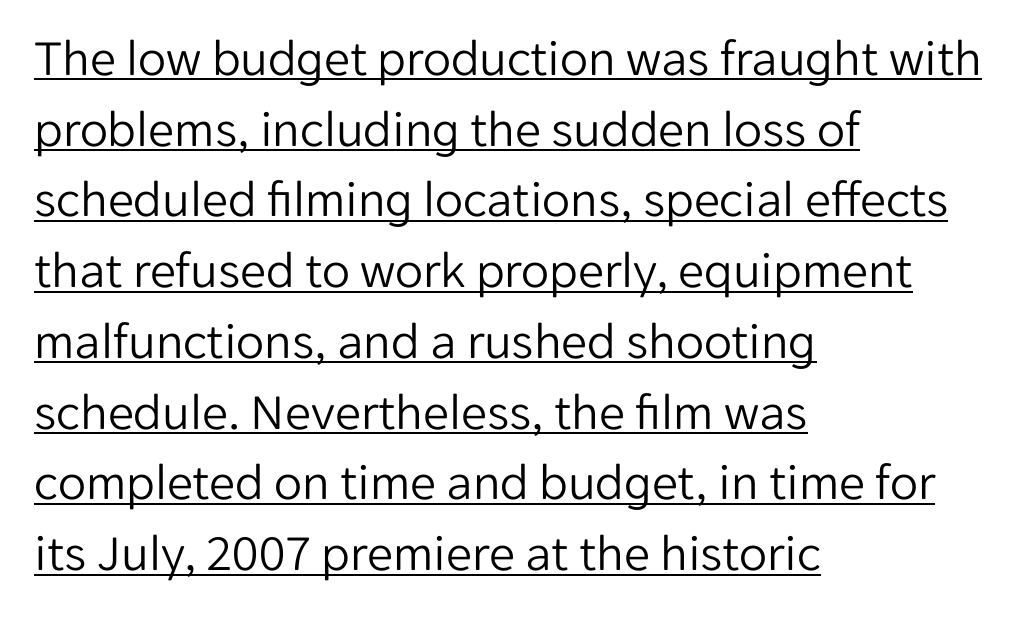
Q: Is the text bold? A: No.
Q: Is the text italic (slanted)? A: No, it is upright.
Q: Is the typeface a serif or a sans-serif typeface? A: Sans-serif.
Q: Is the text underlined? A: Yes.
Q: How is the paragraph aligned? A: Left-aligned.
Q: Is the spacing between letters normal or unusually wide? A: Normal.
Q: Is the spacing between lines tight, normal or loose? A: Normal.
Q: Width (condensed, normal, or wide)? A: Normal.
Q: Stroke contrast? A: Low.
Q: x-height? A: Medium.
Q: Monospaced? A: No.
